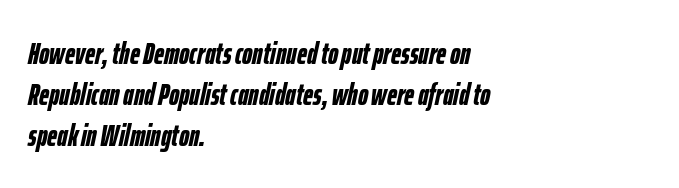
Q: Is the text bold? A: Yes.
Q: Is the text italic (slanted)? A: Yes, it leans right by about 12 degrees.
Q: Is the text underlined? A: No.
Q: How is the paragraph aligned? A: Left-aligned.
Q: Is the spacing between letters normal or unusually wide? A: Normal.
Q: Is the spacing between lines tight, normal or loose? A: Normal.
Q: Width (condensed, normal, or wide)? A: Condensed.
Q: Stroke contrast? A: Low.
Q: x-height? A: Medium.
Q: Monospaced? A: No.
